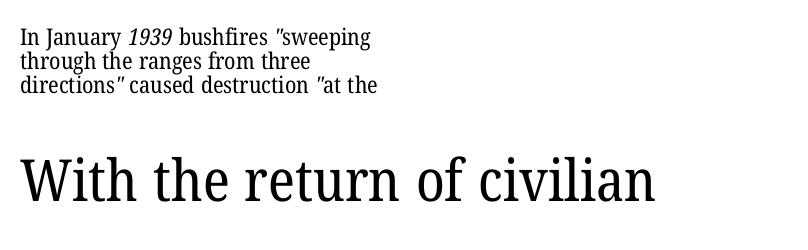
Q: Is the text bold? A: No.
Q: Is the typeface a serif or a sans-serif typeface? A: Serif.
Q: Is the text underlined? A: No.
Q: How is the paragraph aligned? A: Left-aligned.
Q: Is the spacing between letters normal or unusually wide? A: Normal.
Q: Is the spacing between lines tight, normal or loose? A: Tight.
Q: Which block of text is set in a larger size, the first (top) or the second (bottom)? A: The second (bottom) one.
Q: Width (condensed, normal, or wide)? A: Normal.
Q: Stroke contrast? A: Low.
Q: x-height? A: Medium.
Q: Monospaced? A: No.
